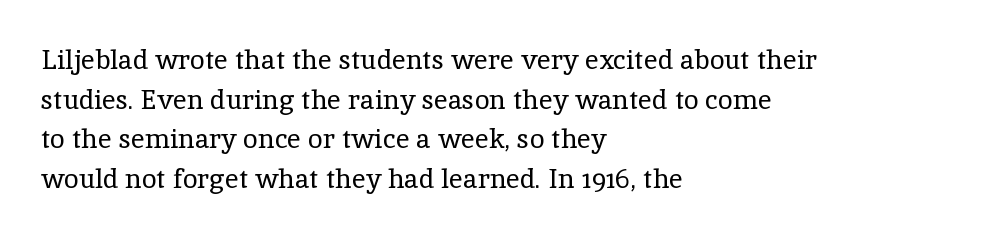
The image shows 27 px text type, upright; set left-aligned, normal line spacing (1.47x), normal letter spacing, not underlined.
